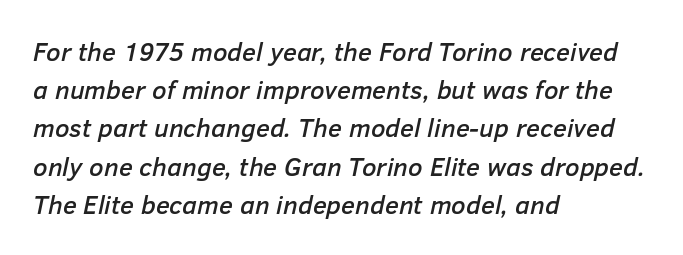
Yep, that's italic — everything's leaning. All the whitespace from short lines collects on the right. Interline gaps are of average width in this sample. This sample uses plain, unmodified letter spacing.
